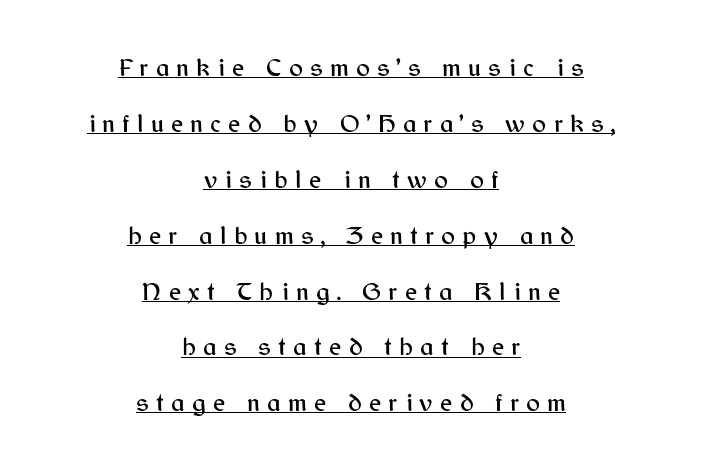
Q: Is the text italic (slanted)? A: No, it is upright.
Q: Is the text underlined? A: Yes.
Q: How is the paragraph aligned? A: Centered.
Q: Is the spacing between letters normal or unusually wide? A: Unusually wide.
Q: Is the spacing between lines tight, normal or loose? A: Loose.
